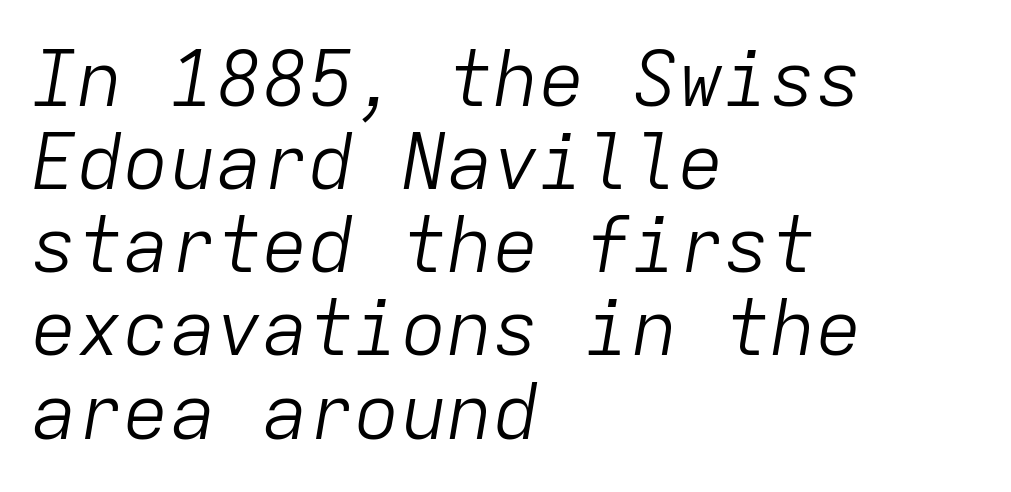
Q: Is the text bold? A: No.
Q: Is the text italic (slanted)? A: Yes, it leans right by about 9 degrees.
Q: Is the text underlined? A: No.
Q: How is the paragraph aligned? A: Left-aligned.
Q: Is the spacing between letters normal or unusually wide? A: Normal.
Q: Is the spacing between lines tight, normal or loose? A: Tight.
Q: Width (condensed, normal, or wide)? A: Normal.
Q: Stroke contrast? A: Low.
Q: x-height? A: Medium.
Q: Monospaced? A: Yes.
